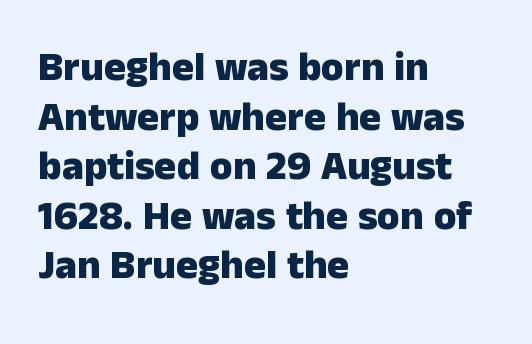
Q: Is the text bold? A: Yes.
Q: Is the text italic (slanted)? A: No, it is upright.
Q: Is the typeface a serif or a sans-serif typeface? A: Sans-serif.
Q: Is the text underlined? A: No.
Q: How is the paragraph aligned? A: Left-aligned.
Q: Is the spacing between letters normal or unusually wide? A: Normal.
Q: Width (condensed, normal, or wide)? A: Normal.
Q: Stroke contrast? A: Low.
Q: x-height? A: Medium.
Q: Monospaced? A: No.
